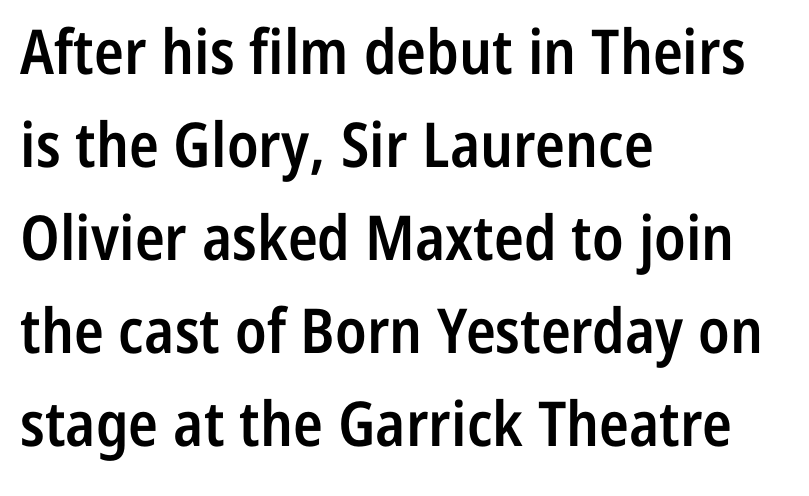
{"serif": "no", "italic": "no", "bold": "semi", "weight": "semibold", "width": "condensed", "stroke_contrast": "low", "x_height": "medium", "monospaced": "no", "underline": "no", "align": "left", "line_spacing": "normal", "line_spacing_ratio": 1.5, "letter_spacing": "normal", "letter_spacing_em": 0.0, "glyph_px": 62}
